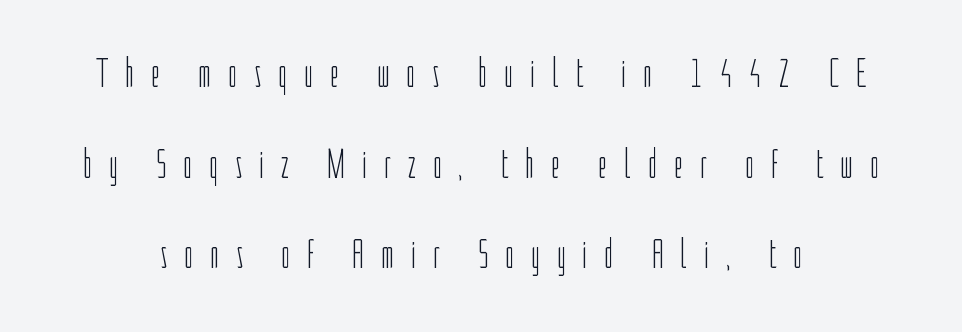
The lettering stays uniformly vertical, giving the passage a roman look. Think of a printed novel: that variable character pitch is what you see here. Serif or sans? Sans — the stroke terminals are bare. Interline gaps are noticeably wide in this sample.
